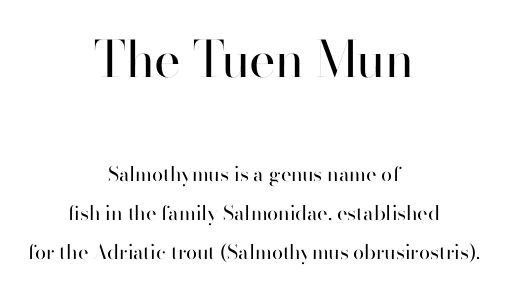
{"serif": "no", "italic": "no", "bold": "no", "weight": "regular", "width": "normal", "stroke_contrast": "high", "x_height": "small", "monospaced": "no", "underline": "no", "align": "center", "line_spacing": "loose", "line_spacing_ratio": 1.96, "letter_spacing": "normal", "letter_spacing_em": 0.0, "larger_block": "first", "size_ratio": 2.5, "glyph_px": 50}
